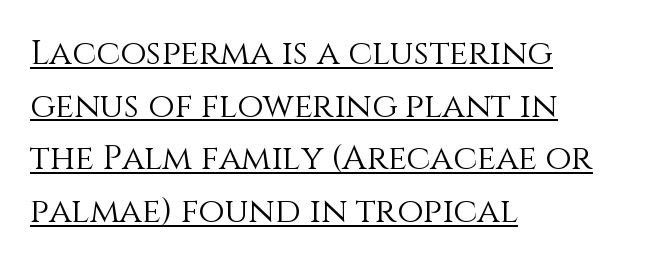
{"italic": "no", "bold": "no", "weight": "light", "width": "normal", "stroke_contrast": "medium", "x_height": "large", "monospaced": "no", "underline": "yes", "align": "left", "line_spacing": "normal", "line_spacing_ratio": 1.55, "letter_spacing": "normal", "letter_spacing_em": 0.0, "glyph_px": 34}
